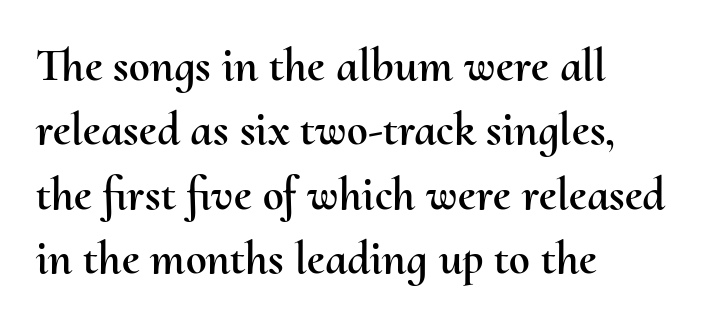
Q: Is the text italic (slanted)? A: No, it is upright.
Q: Is the text underlined? A: No.
Q: How is the paragraph aligned? A: Left-aligned.
Q: Is the spacing between letters normal or unusually wide? A: Normal.
Q: Is the spacing between lines tight, normal or loose? A: Normal.
Q: Width (condensed, normal, or wide)? A: Normal.
Q: Stroke contrast? A: Medium.
Q: x-height? A: Small.
Q: Monospaced? A: No.
